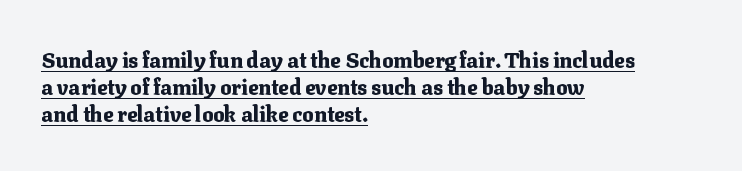
Horizontal alignment here is leftward, the default for most running prose. Normally led — the rows are evenly, conventionally spaced. Italic: no, the glyphs are upright roman. Descenders here cross a horizontal rule under the line. Each glyph is drawn with heavy, bold strokes. The letterforms sit shoulder to shoulder at normal distance.
